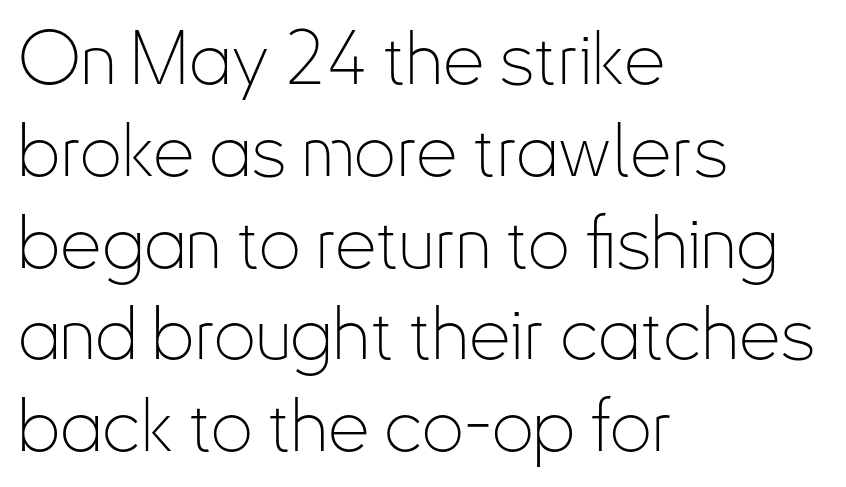
{"serif": "no", "italic": "no", "bold": "no", "weight": "thin", "width": "condensed", "stroke_contrast": "low", "x_height": "small", "monospaced": "no", "underline": "no", "align": "left", "line_spacing_ratio": 1.24, "letter_spacing": "normal", "letter_spacing_em": 0.0, "glyph_px": 74}
